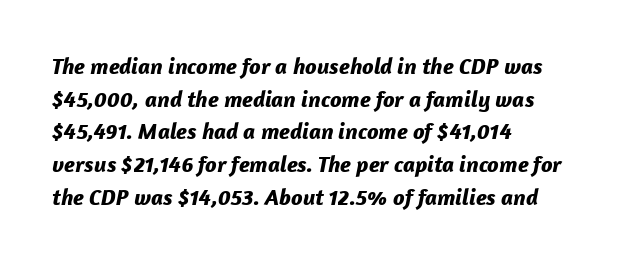
The image shows 23 px bold type, italic (leaning right); set left-aligned, normal line spacing (1.42x), normal letter spacing, not underlined.
